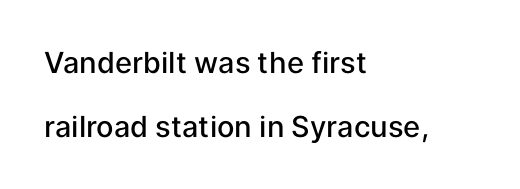
The image shows 29 px semibold sans-serif type, upright; set left-aligned, loose line spacing (2.21x), normal letter spacing, not underlined; low stroke contrast and a medium x-height.
